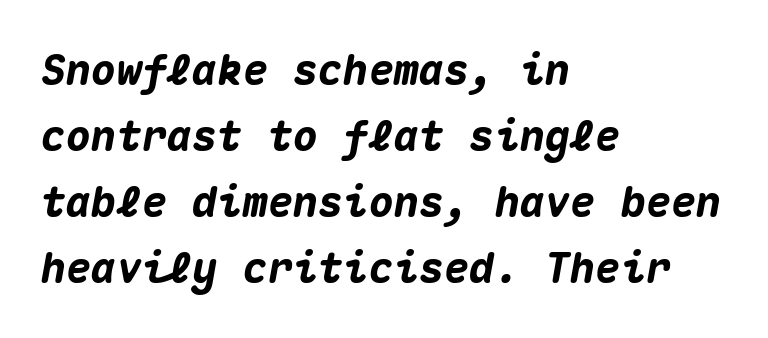
Q: Is the text bold? A: Yes.
Q: Is the text italic (slanted)? A: Yes, it leans right by about 10 degrees.
Q: Is the text underlined? A: No.
Q: How is the paragraph aligned? A: Left-aligned.
Q: Is the spacing between letters normal or unusually wide? A: Normal.
Q: Is the spacing between lines tight, normal or loose? A: Normal.
Q: Width (condensed, normal, or wide)? A: Normal.
Q: Stroke contrast? A: Medium.
Q: x-height? A: Medium.
Q: Monospaced? A: Yes.
